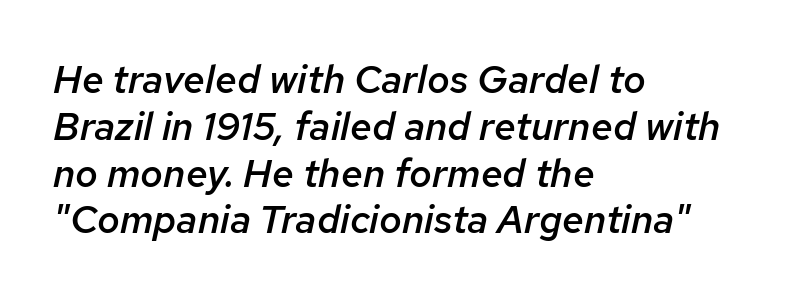
The image shows 39 px semibold type, italic (leaning right); set left-aligned, line spacing 1.2x, normal letter spacing, not underlined; low stroke contrast and a medium x-height.
